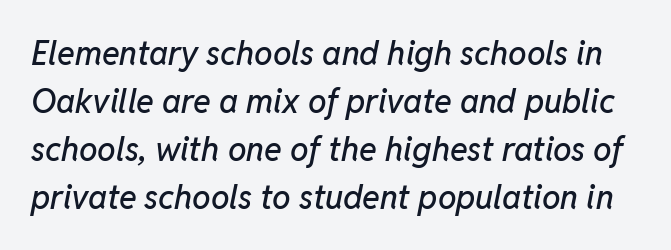
Nobody touched the tracking dial on this one. Honestly, the row spacing looks completely unremarkable. The face used here is proportionally spaced, like ordinary book or web type. When letters slant like this, we call the style italic.
